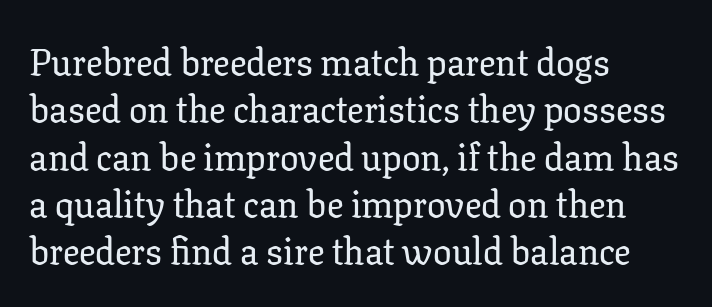
Q: Is the text italic (slanted)? A: No, it is upright.
Q: Is the typeface a serif or a sans-serif typeface? A: Serif.
Q: Is the text underlined? A: No.
Q: How is the paragraph aligned? A: Left-aligned.
Q: Is the spacing between letters normal or unusually wide? A: Normal.
Q: Is the spacing between lines tight, normal or loose? A: Normal.
Q: Width (condensed, normal, or wide)? A: Normal.
Q: Stroke contrast? A: Low.
Q: x-height? A: Medium.
Q: Monospaced? A: No.
